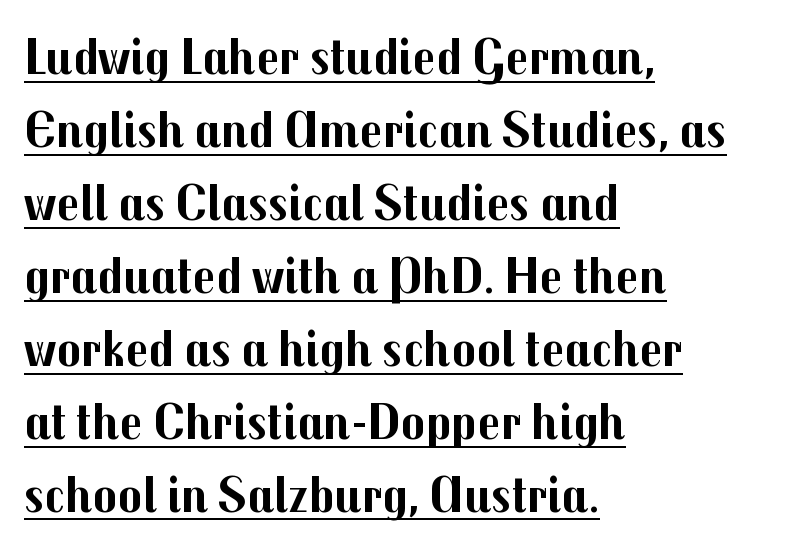
The image shows 51 px bold sans-serif type, upright; set left-aligned, normal line spacing (1.43x), normal letter spacing, underlined; medium stroke contrast and a medium x-height.
